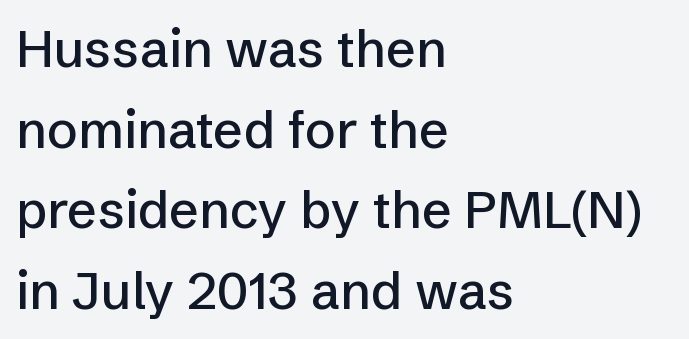
{"serif": "no", "italic": "no", "width": "normal", "stroke_contrast": "low", "x_height": "medium", "monospaced": "no", "underline": "no", "align": "left", "line_spacing": "normal", "line_spacing_ratio": 1.55, "letter_spacing": "normal", "letter_spacing_em": 0.0, "glyph_px": 52}
